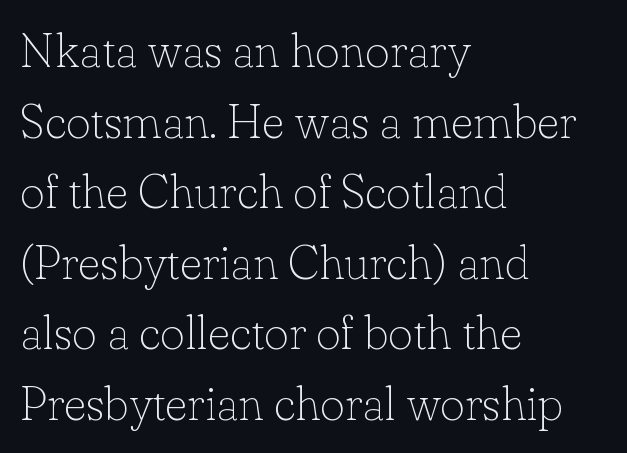
The image shows 48 px thin serif type, upright; set left-aligned, normal line spacing (1.47x), normal letter spacing, not underlined; low stroke contrast and a small x-height.
